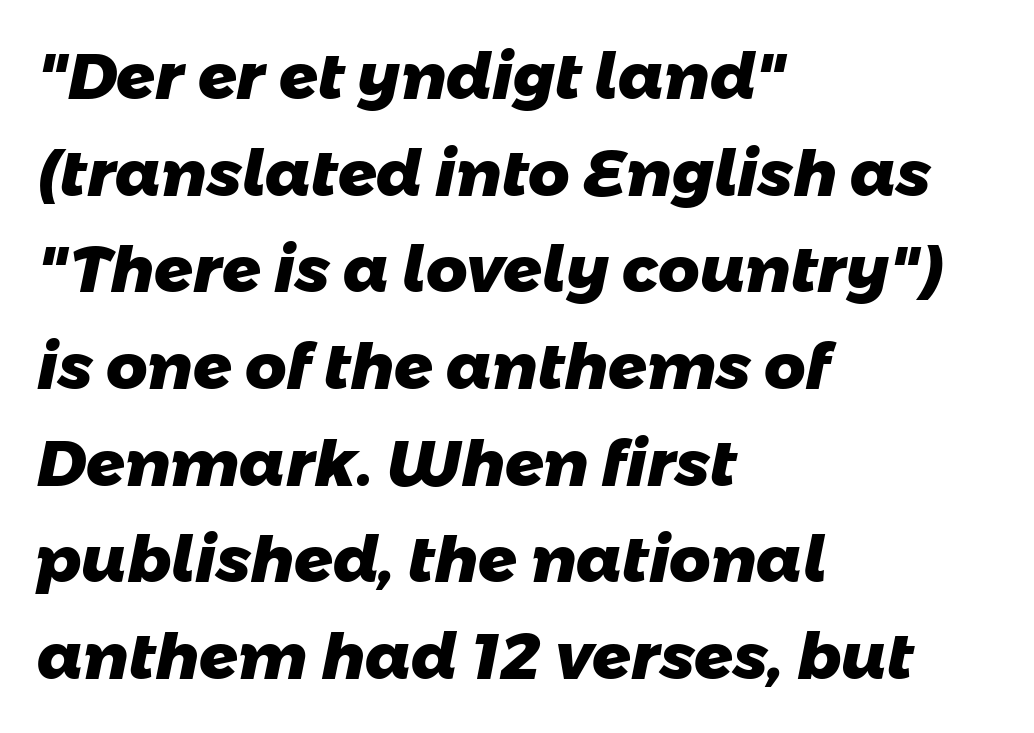
{"serif": "no", "bold": "yes", "weight": "heavy", "width": "normal", "stroke_contrast": "low", "x_height": "medium", "monospaced": "no", "underline": "no", "align": "left", "line_spacing": "normal", "line_spacing_ratio": 1.51, "letter_spacing": "normal", "letter_spacing_em": 0.0, "glyph_px": 64}
